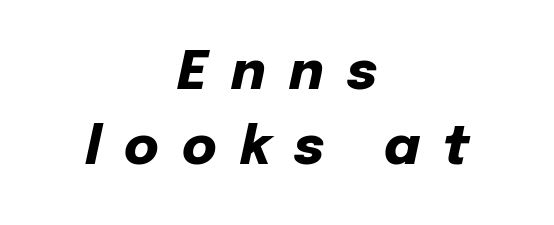
The image shows 53 px heavy type, italic (leaning right); set centered, normal line spacing (1.42x), unusually wide letter spacing (+0.44 em), not underlined; low stroke contrast and a medium x-height.
